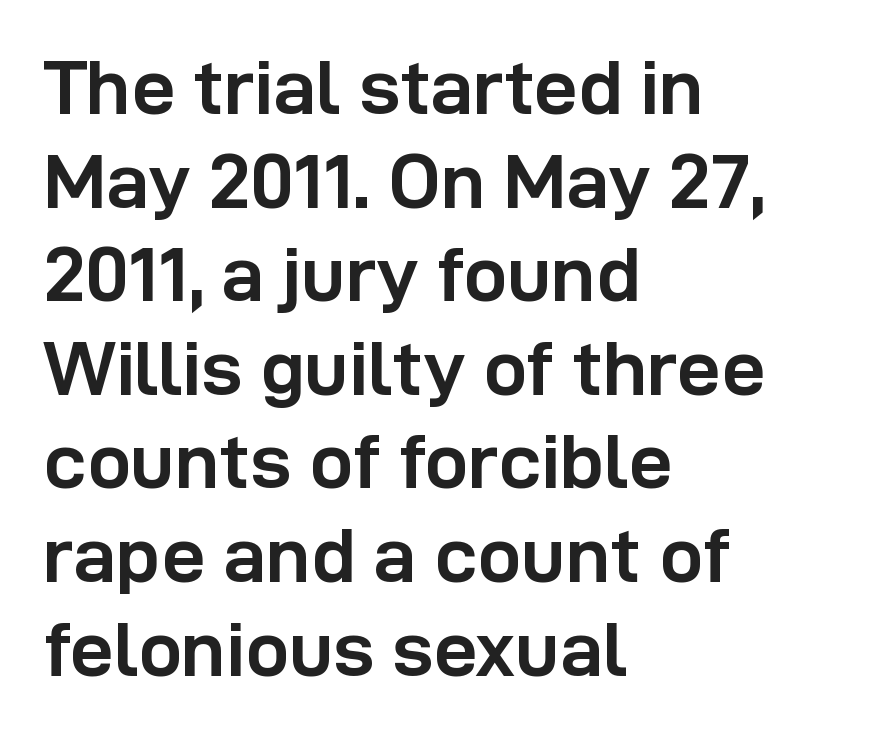
{"serif": "no", "italic": "no", "bold": "yes", "weight": "semibold", "width": "normal", "stroke_contrast": "low", "x_height": "medium", "monospaced": "no", "underline": "no", "align": "left", "line_spacing_ratio": 1.2, "letter_spacing": "normal", "letter_spacing_em": 0.0, "glyph_px": 78}
